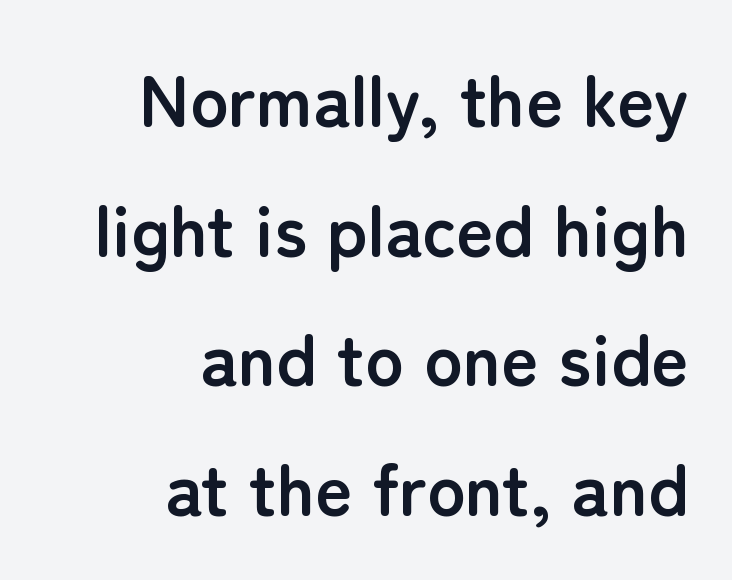
{"serif": "no", "italic": "no", "bold": "yes", "weight": "semibold", "width": "normal", "stroke_contrast": "low", "x_height": "medium", "monospaced": "no", "underline": "no", "align": "right", "line_spacing_ratio": 1.8, "letter_spacing": "normal", "letter_spacing_em": 0.0, "glyph_px": 72}
